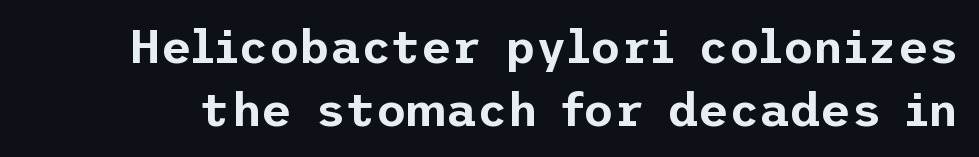
The image shows 47 px sans-serif type, upright; set normal line spacing (1.34x), normal letter spacing, not underlined; low stroke contrast and a medium x-height.
